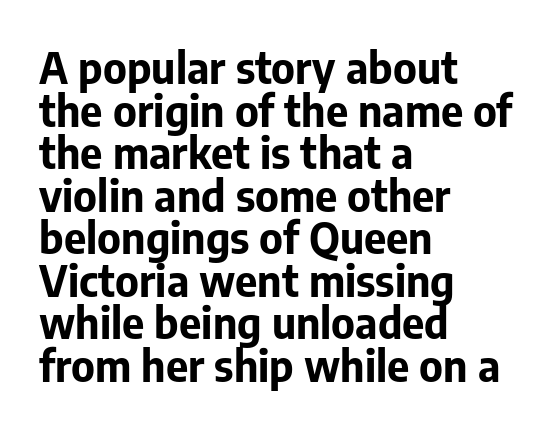
{"serif": "no", "italic": "no", "bold": "yes", "weight": "bold", "width": "normal", "stroke_contrast": "low", "x_height": "medium", "monospaced": "no", "underline": "no", "align": "left", "line_spacing": "tight", "line_spacing_ratio": 0.99, "letter_spacing": "normal", "letter_spacing_em": 0.0, "glyph_px": 43}
